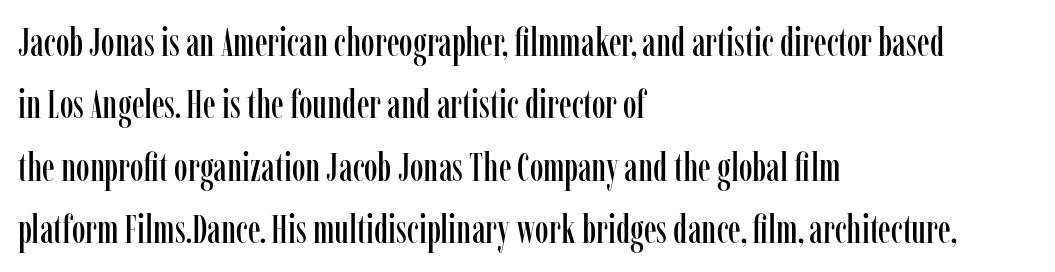
How are the letters spaced? Ordinarily, with no added tracking. Students, observe: this is what conventionally led text looks like. Ascenders rise straight up at ninety degrees. Old-style or modern, the face here clearly has serifs. Unmarked baselines from the first word to the last.
